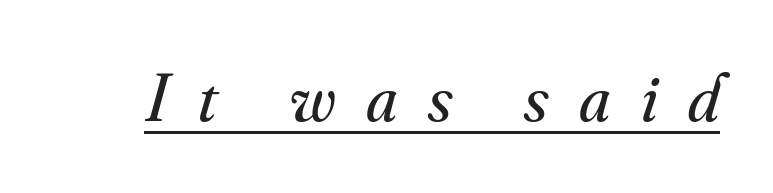
Tracking here is generous; glyphs stand well apart from one another. A quiet, ordinary-to-light weight characterises the typeface. The rendering applies a slant to the glyphs. Each letter keeps its own natural width here, so spacing adapts to shape.
